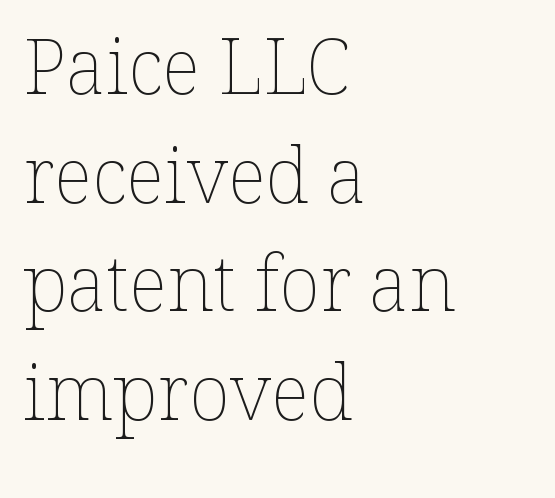
Is this a fixed-width face? No — the glyphs have proportional, varying widths. The typography opts for an upright posture over an oblique one. The zone under the glyphs is completely vacant. Line spacing here is normal. Notice how the passage keeps a crisp vertical edge on the left only. These glyphs show unthickened strokes, regular width or finer.
